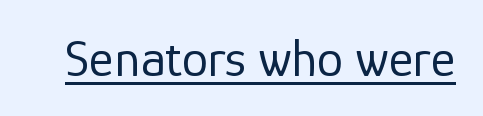
The font family rendered here belongs to the sans-serif group. The passage shown is not bold in any degree. The rendered words wear a rule along their underside. Here the glyphs are tracked normally, forming tight word shapes. Tall strokes in this sample are plumb rather than angled.
